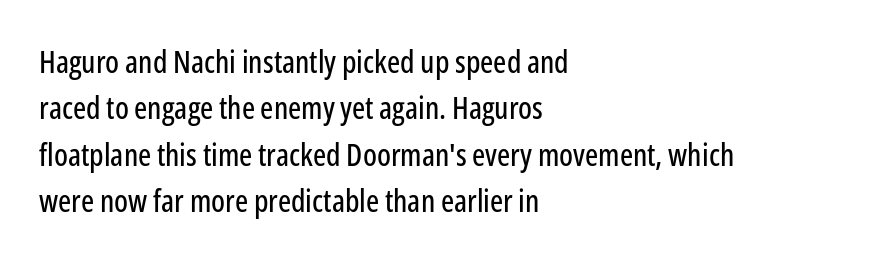
{"serif": "no", "italic": "no", "width": "condensed", "stroke_contrast": "low", "x_height": "medium", "monospaced": "no", "underline": "no", "align": "left", "line_spacing": "normal", "line_spacing_ratio": 1.5, "letter_spacing": "normal", "letter_spacing_em": 0.0, "glyph_px": 31}
